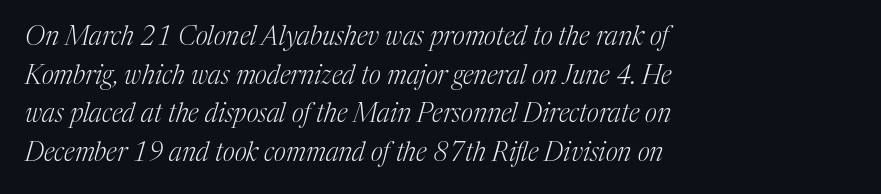
It's the slanting kind of type. Where is the straight margin? On the left. This reads as an unemphasized weight, regular at the heaviest. The space directly below the letters is spotless. This rendering leaves character spacing at its baseline value. Compared with typical paragraphs, the rows here are spaced about the same.
